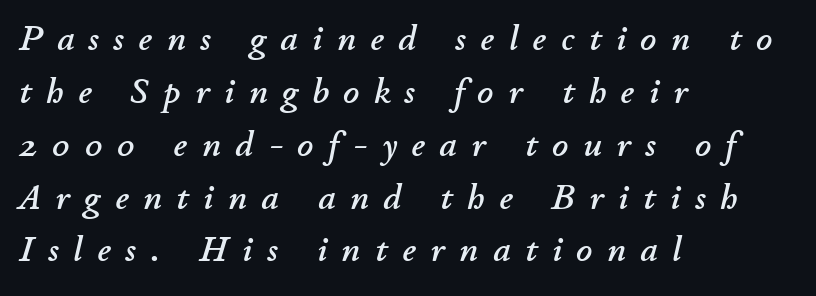
Q: Is the text italic (slanted)? A: Yes, it leans right by about 11 degrees.
Q: Is the text underlined? A: No.
Q: How is the paragraph aligned? A: Left-aligned.
Q: Is the spacing between letters normal or unusually wide? A: Unusually wide.
Q: Is the spacing between lines tight, normal or loose? A: Normal.
Q: Width (condensed, normal, or wide)? A: Normal.
Q: Stroke contrast? A: Low.
Q: x-height? A: Small.
Q: Monospaced? A: No.
